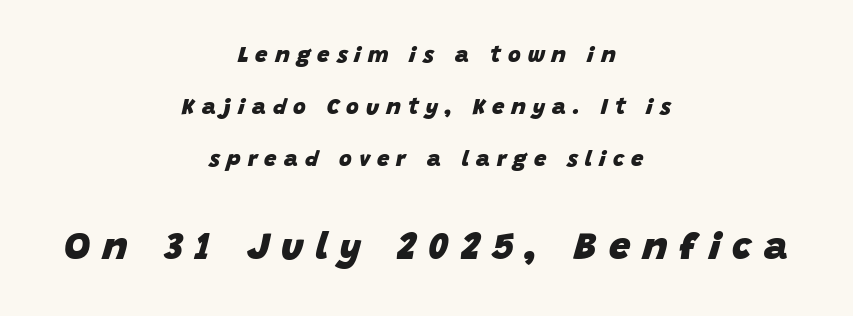
The space between consecutive lines is lavish. Tracking value appears strongly positive — letters spread wide. Has an underline been added? It has not. Line starts and ends both wander, symmetrically.
